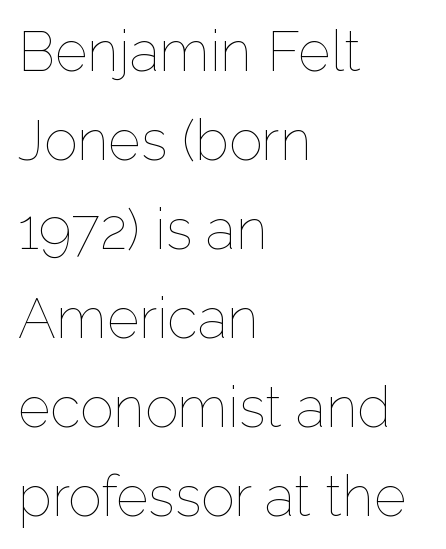
The image shows 56 px thin type, upright; set left-aligned, normal line spacing (1.59x), normal letter spacing, not underlined; low stroke contrast and a medium x-height.
